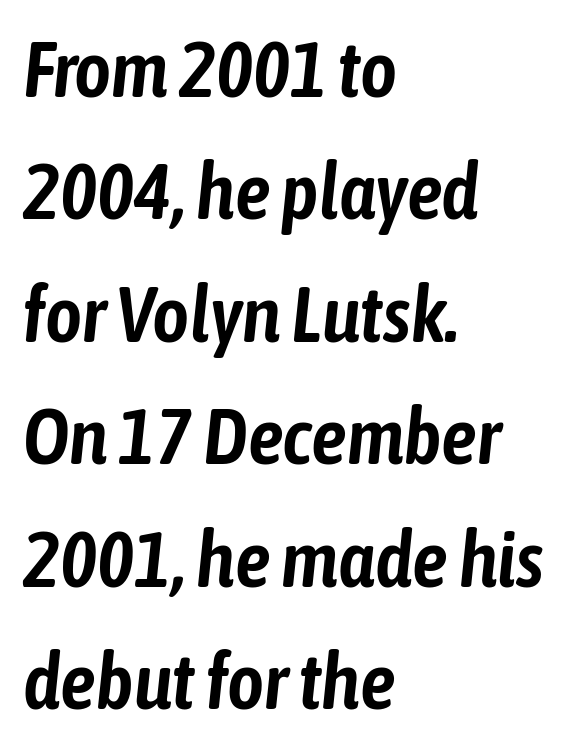
{"italic": "yes", "lean": "right", "slant_degrees": 6, "width": "condensed", "stroke_contrast": "low", "x_height": "medium", "monospaced": "no", "underline": "no", "align": "left", "line_spacing": "normal", "line_spacing_ratio": 1.55, "letter_spacing": "normal", "letter_spacing_em": 0.0, "glyph_px": 79}
